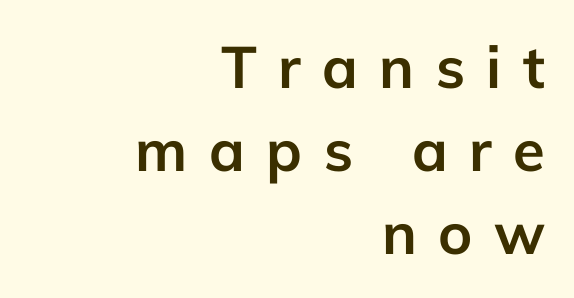
The lines in this sample share a right terminus and differ only in where they begin. Bare-footed words on every line. Character widths vary here, with narrow letters taking less room than wide ones. Evenly set lines give the paragraph a standard silhouette. The line texture is sparse and dotted thanks to wide tracking.
